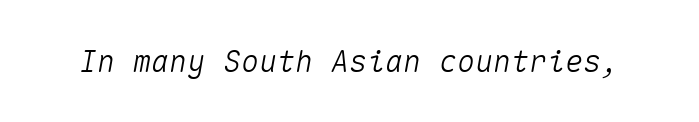
These lines keep a tight, regular rhythm from letter to letter. Spacing verdict: monospaced, one width for all characters. The face used here has a pronounced slope to its letters. The foot of each line stays bare and open.
